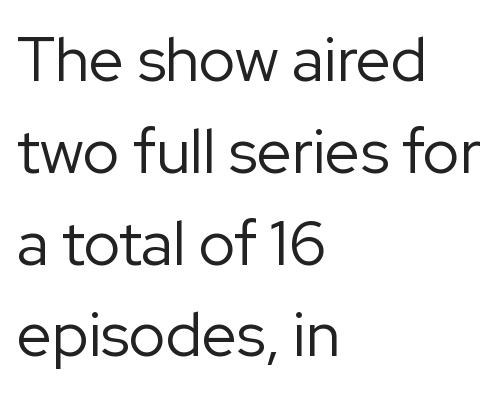
Stroke mass is kept to a normal reading level or below. This rendering leaves character spacing at its baseline value. This rendering features lettering with no underline. The lines are quadded left. This rendering employs a face without finishing strokes, i.e., a sans-serif. Leading matches the norm, producing a regular column.
